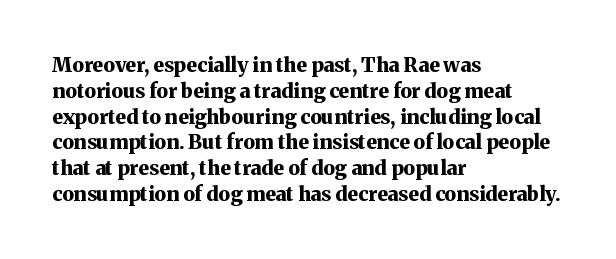
A typesetter would call this zero additional tracking. A classic flush-left, rag-right setting is used for this passage. The letters stand upright; this is a roman face. The glyphs are unaccompanied by any horizontal stroke below them. Line spacing here is normal.
